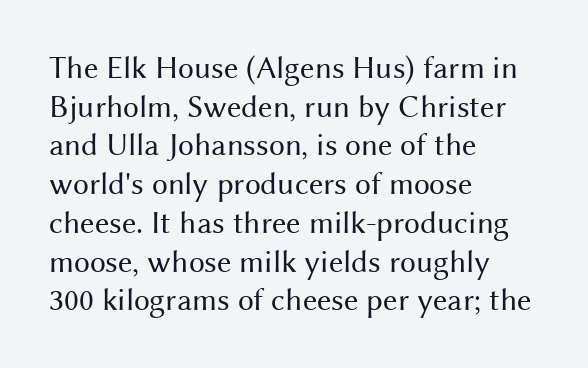
When letters stand straight like this, we call the style roman or upright. Grotesque or geometric, the face here clearly has no serifs. Decoration check: the copy has no underline. Stems here are at most as thick as an everyday book face. Letter spacing: default. The rendering anchors every line to the left-hand side.
